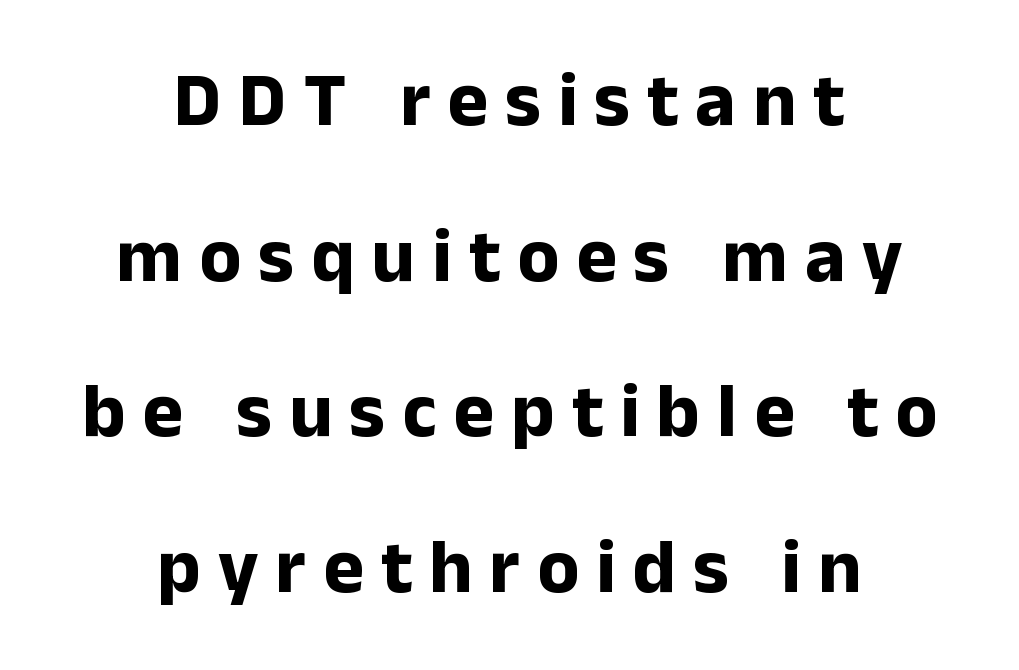
Q: Is the text bold? A: Yes.
Q: Is the text italic (slanted)? A: No, it is upright.
Q: Is the typeface a serif or a sans-serif typeface? A: Sans-serif.
Q: Is the text underlined? A: No.
Q: How is the paragraph aligned? A: Centered.
Q: Is the spacing between letters normal or unusually wide? A: Unusually wide.
Q: Is the spacing between lines tight, normal or loose? A: Loose.
Q: Width (condensed, normal, or wide)? A: Normal.
Q: Stroke contrast? A: Low.
Q: x-height? A: Medium.
Q: Monospaced? A: No.
